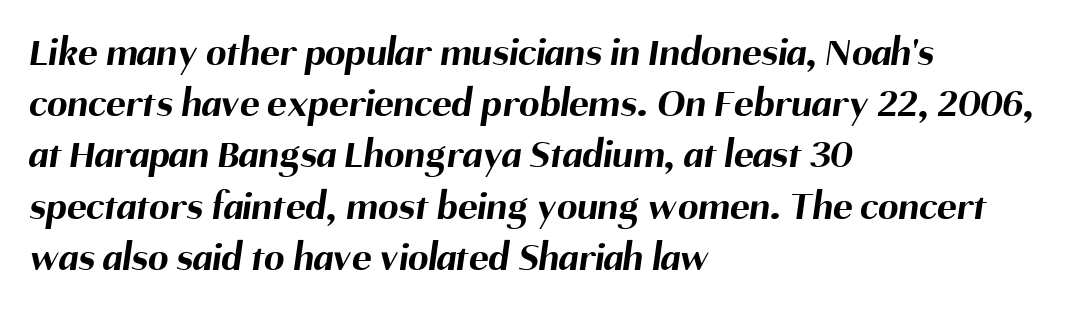
Q: Is the text bold? A: Yes.
Q: Is the typeface a serif or a sans-serif typeface? A: Sans-serif.
Q: Is the text underlined? A: No.
Q: How is the paragraph aligned? A: Left-aligned.
Q: Is the spacing between letters normal or unusually wide? A: Normal.
Q: Is the spacing between lines tight, normal or loose? A: Normal.
Q: Width (condensed, normal, or wide)? A: Normal.
Q: Stroke contrast? A: Medium.
Q: x-height? A: Medium.
Q: Monospaced? A: No.
